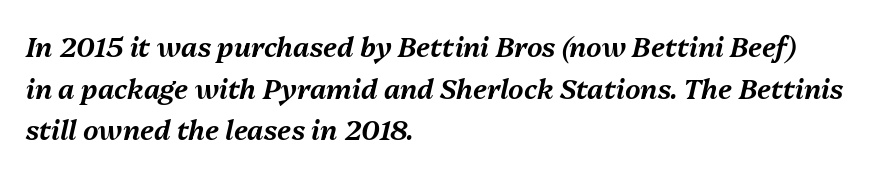
{"italic": "yes", "lean": "right", "slant_degrees": 13, "underline": "no", "align": "left", "line_spacing": "normal", "line_spacing_ratio": 1.54, "letter_spacing": "normal", "letter_spacing_em": 0.0, "glyph_px": 27}
